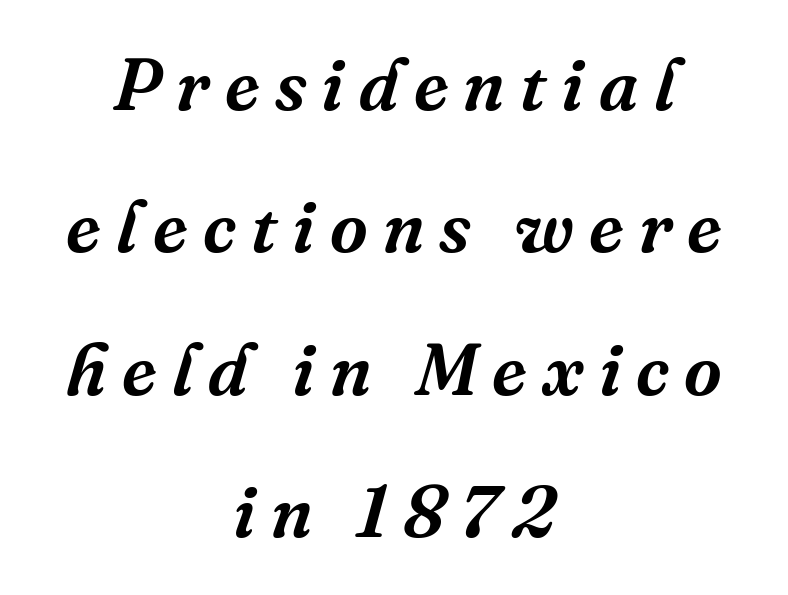
Q: Is the text italic (slanted)? A: Yes, it leans right by about 16 degrees.
Q: Is the typeface a serif or a sans-serif typeface? A: Serif.
Q: Is the text underlined? A: No.
Q: How is the paragraph aligned? A: Centered.
Q: Is the spacing between letters normal or unusually wide? A: Unusually wide.
Q: Is the spacing between lines tight, normal or loose? A: Loose.
Q: Width (condensed, normal, or wide)? A: Normal.
Q: Stroke contrast? A: Medium.
Q: x-height? A: Medium.
Q: Monospaced? A: No.
